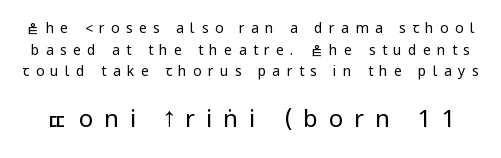
Q: Is the text bold? A: No.
Q: Is the text italic (slanted)? A: No, it is upright.
Q: Is the text underlined? A: No.
Q: Is the spacing between letters normal or unusually wide? A: Unusually wide.
Q: Is the spacing between lines tight, normal or loose? A: Normal.
Q: Which block of text is set in a larger size, the first (top) or the second (bottom)? A: The second (bottom) one.
